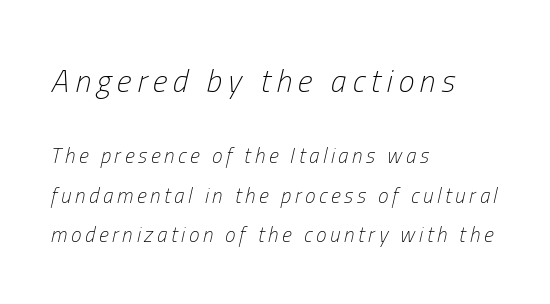
Emphasis-style slanted type is in use. The zone under the glyphs is completely vacant. The letters look calm and open, with moderate or lighter stems. Looks like regular typesetting: each glyph gets only the width it needs.
